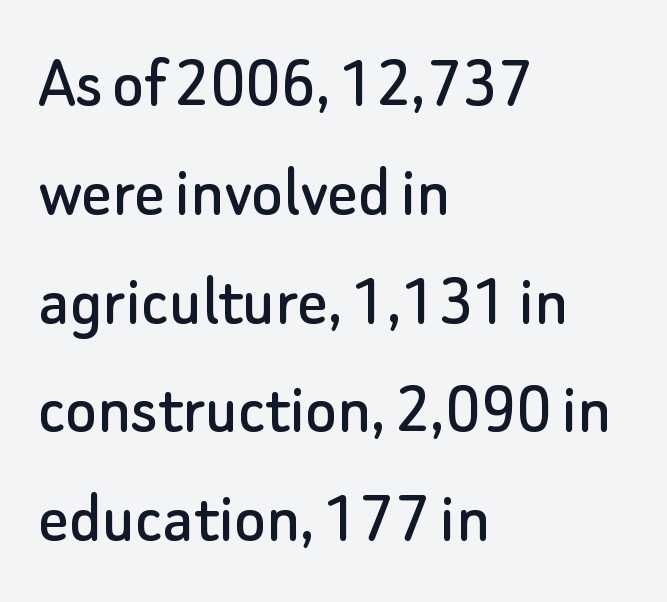
Q: Is the text italic (slanted)? A: No, it is upright.
Q: Is the typeface a serif or a sans-serif typeface? A: Sans-serif.
Q: Is the text underlined? A: No.
Q: How is the paragraph aligned? A: Left-aligned.
Q: Is the spacing between letters normal or unusually wide? A: Normal.
Q: Is the spacing between lines tight, normal or loose? A: Normal.
Q: Width (condensed, normal, or wide)? A: Normal.
Q: Stroke contrast? A: Low.
Q: x-height? A: Small.
Q: Monospaced? A: No.
